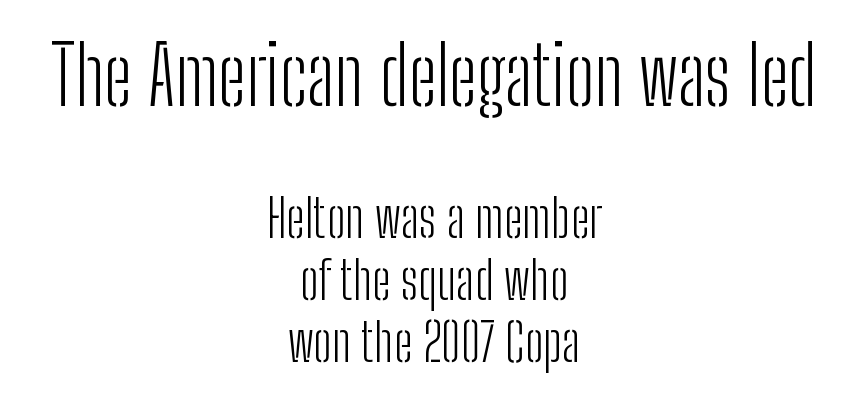
The image shows 80 px light, condensed sans-serif type, upright; set centered, line spacing 1.17x, normal letter spacing, not underlined; the first (top) block is 1.51x larger; low stroke contrast and a medium x-height.
